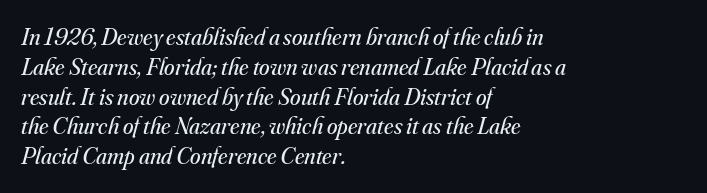
The image shows 24 px text type, italic (leaning right); set left-aligned, line spacing 1.24x, normal letter spacing, not underlined.
